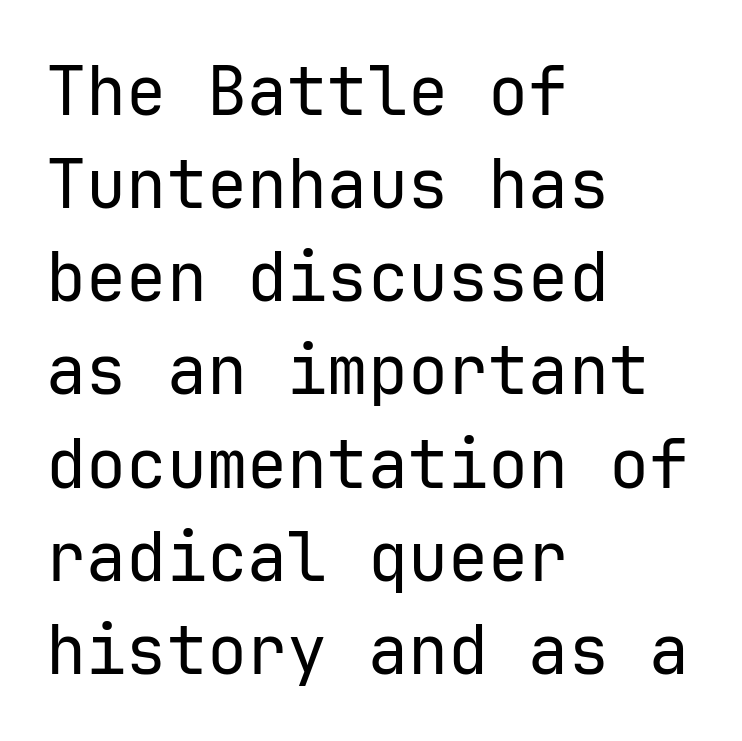
The image shows 67 px regular-weight sans-serif type, upright; set left-aligned, normal line spacing (1.39x), normal letter spacing, not underlined; low stroke contrast and a medium x-height.
